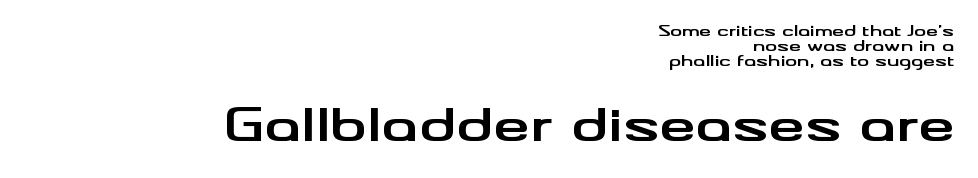
The image shows 46 px bold, wide sans-serif type, upright; set right-aligned, tight line spacing (1.01x), normal letter spacing, not underlined; the second (bottom) block is 3.07x larger; medium stroke contrast and a small x-height.
